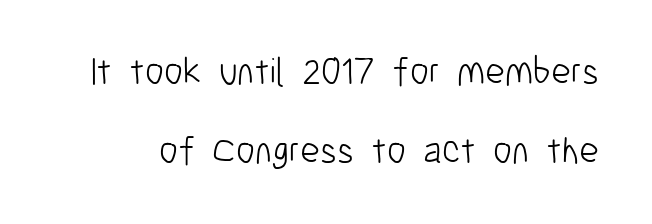
{"serif": "no", "italic": "no", "bold": "no", "weight": "light", "width": "condensed", "stroke_contrast": "low", "x_height": "medium", "monospaced": "no", "underline": "no", "line_spacing": "loose", "line_spacing_ratio": 2.07, "letter_spacing": "normal", "letter_spacing_em": 0.0, "glyph_px": 38}
